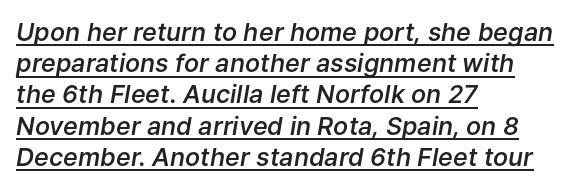
Q: Is the text bold? A: Semi-bold.
Q: Is the text italic (slanted)? A: Yes, it leans right by about 9 degrees.
Q: Is the text underlined? A: Yes.
Q: How is the paragraph aligned? A: Left-aligned.
Q: Is the spacing between letters normal or unusually wide? A: Normal.
Q: Is the spacing between lines tight, normal or loose? A: Normal.
